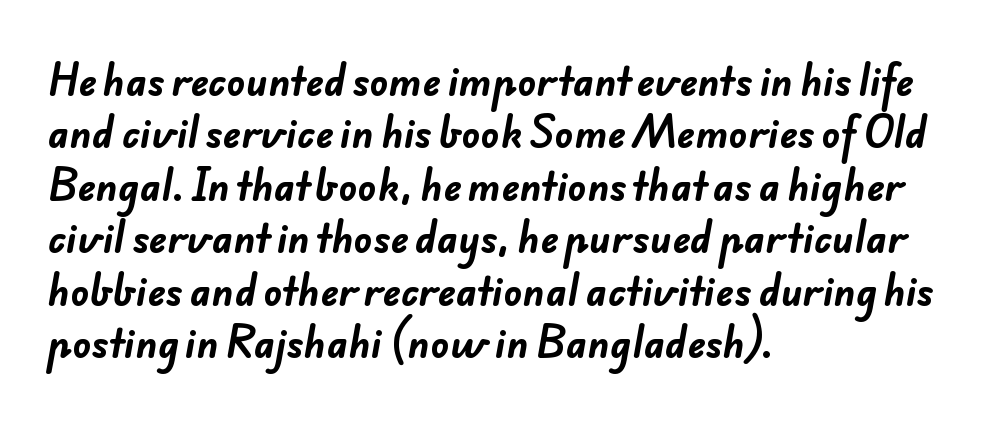
{"serif": "no", "bold": "yes", "weight": "bold", "width": "normal", "stroke_contrast": "low", "x_height": "small", "monospaced": "no", "underline": "no", "align": "left", "line_spacing": "normal", "line_spacing_ratio": 1.38, "letter_spacing": "normal", "letter_spacing_em": 0.0, "glyph_px": 38}
